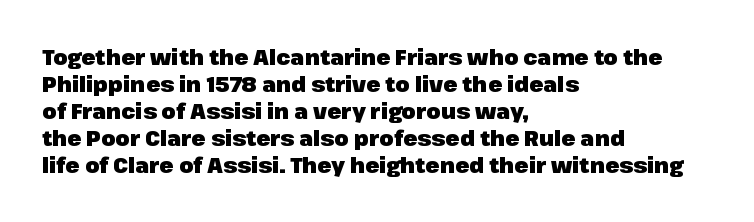
Q: Is the text bold? A: Yes.
Q: Is the text italic (slanted)? A: No, it is upright.
Q: Is the text underlined? A: No.
Q: How is the paragraph aligned? A: Left-aligned.
Q: Is the spacing between letters normal or unusually wide? A: Normal.
Q: Is the spacing between lines tight, normal or loose? A: Normal.
